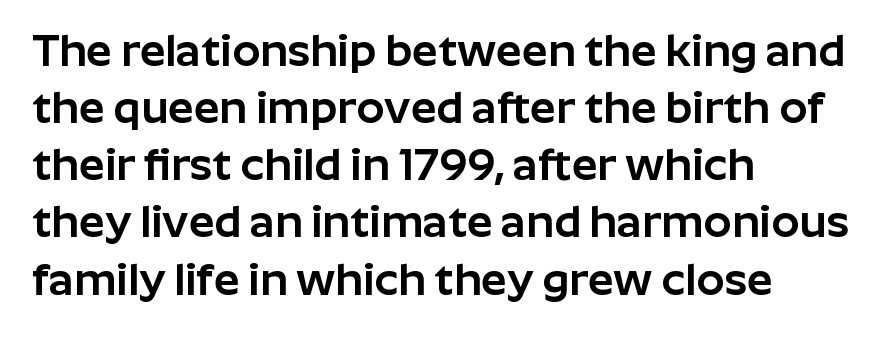
Spacing verdict: proportional, widths tailored to each character. In terms of leading, this rendering sits right in the middle. The letters stand upright; this is a roman face. This rendering features lettering with no underline. Where is the straight margin? On the left.
